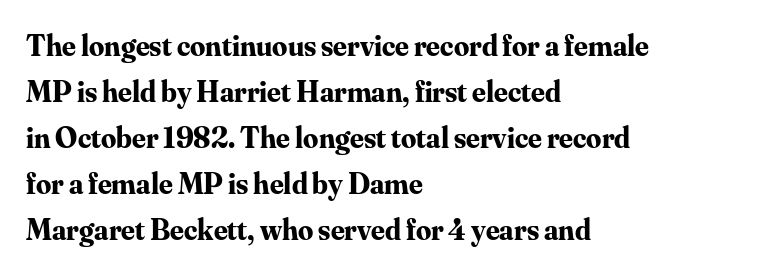
Q: Is the text bold? A: Yes.
Q: Is the text italic (slanted)? A: No, it is upright.
Q: Is the typeface a serif or a sans-serif typeface? A: Serif.
Q: Is the text underlined? A: No.
Q: How is the paragraph aligned? A: Left-aligned.
Q: Is the spacing between letters normal or unusually wide? A: Normal.
Q: Is the spacing between lines tight, normal or loose? A: Normal.
Q: Width (condensed, normal, or wide)? A: Normal.
Q: Stroke contrast? A: Medium.
Q: x-height? A: Small.
Q: Monospaced? A: No.
